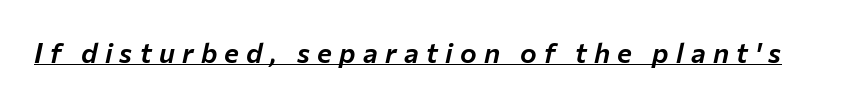
The gaps between neighbouring characters are conspicuously large. Beneath each row of characters lies a ruled line. Quick note: italic. Proportional: the letters do not fall into vertical columns.
